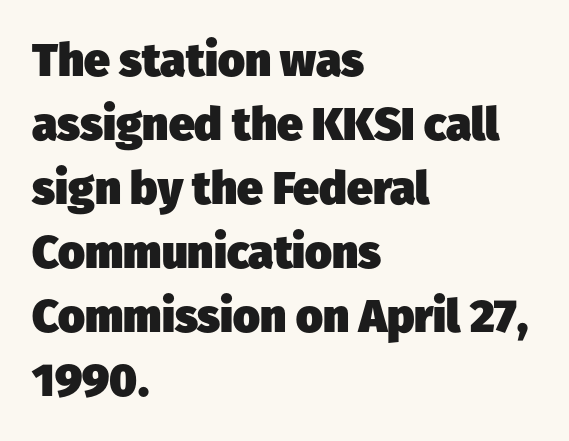
Q: Is the text bold? A: Yes.
Q: Is the typeface a serif or a sans-serif typeface? A: Sans-serif.
Q: Is the text underlined? A: No.
Q: How is the paragraph aligned? A: Left-aligned.
Q: Is the spacing between letters normal or unusually wide? A: Normal.
Q: Is the spacing between lines tight, normal or loose? A: Normal.
Q: Width (condensed, normal, or wide)? A: Normal.
Q: Stroke contrast? A: Low.
Q: x-height? A: Medium.
Q: Monospaced? A: No.
